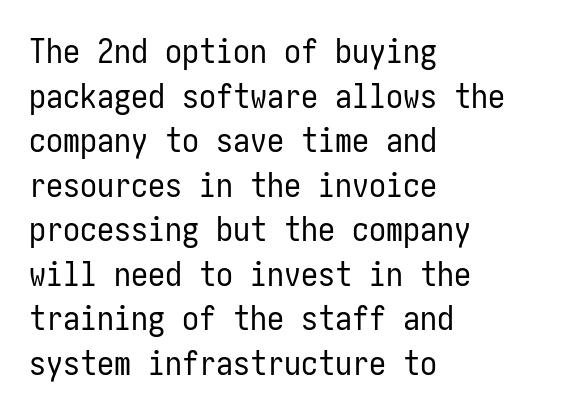
Q: Is the text bold? A: No.
Q: Is the text italic (slanted)? A: No, it is upright.
Q: Is the typeface a serif or a sans-serif typeface? A: Sans-serif.
Q: Is the text underlined? A: No.
Q: How is the paragraph aligned? A: Left-aligned.
Q: Is the spacing between letters normal or unusually wide? A: Normal.
Q: Is the spacing between lines tight, normal or loose? A: Normal.
Q: Width (condensed, normal, or wide)? A: Condensed.
Q: Stroke contrast? A: Low.
Q: x-height? A: Medium.
